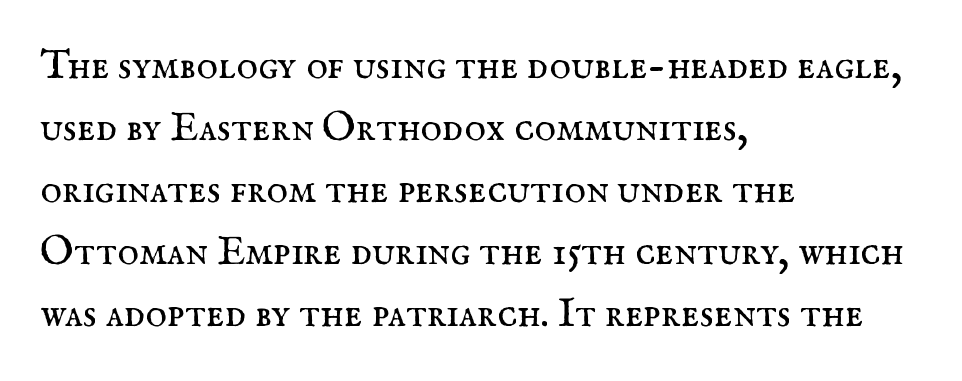
One glance says typical: line gaps are just what's usual. The type family on display is of the serif kind. Here the designer chose a conventional face with non-uniform glyph widths. Italic: no, the glyphs are upright roman. Stems and bowls with no extra thickness — not bold. The face used here is rendered with its standard letterfit.
